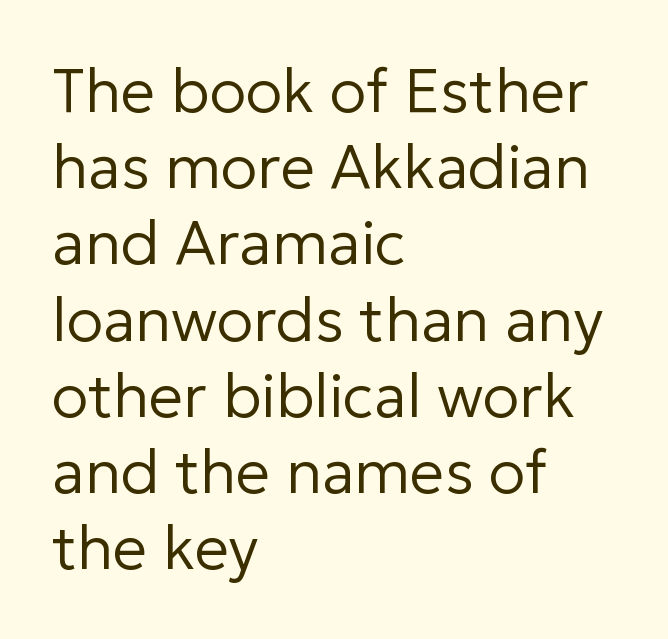
{"serif": "no", "italic": "no", "bold": "no", "weight": "regular", "width": "normal", "stroke_contrast": "low", "x_height": "medium", "monospaced": "no", "underline": "no", "align": "left", "line_spacing": "normal", "line_spacing_ratio": 1.25, "letter_spacing": "normal", "letter_spacing_em": 0.0, "glyph_px": 61}
